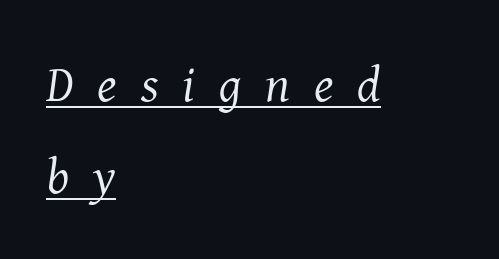
{"serif": "yes", "italic": "yes", "lean": "right", "slant_degrees": 8, "bold": "no", "weight": "regular", "width": "normal", "stroke_contrast": "medium", "x_height": "medium", "monospaced": "no", "underline": "yes", "align": "left", "line_spacing_ratio": 1.85, "letter_spacing": "wide", "letter_spacing_em": 0.48, "glyph_px": 50}
